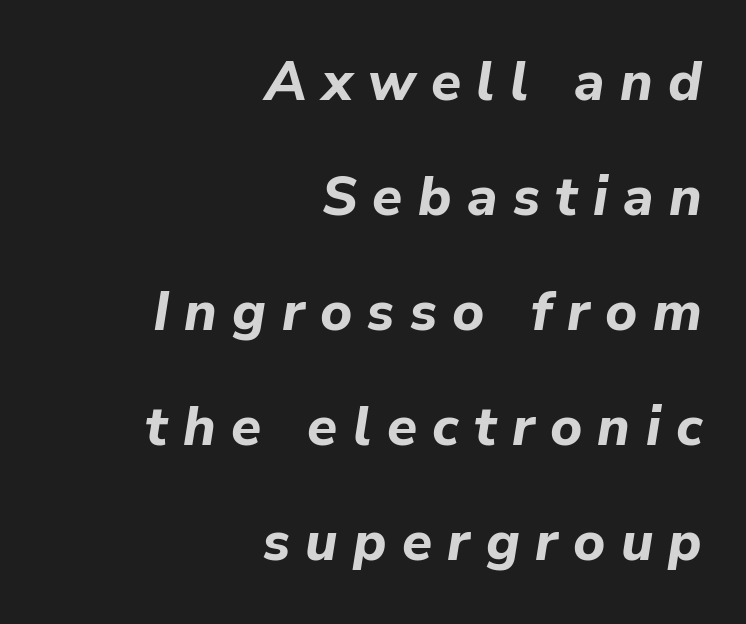
Stroke thickness is high; the sample reads as a true bold. Italic? Definitely — the glyphs are oblique. Vertical spacing — loose. A bare baseline throughout the passage. Does extra space separate the letters? Yes, quite a lot of it. Does the copy run flush right? Yes — the right margin is perfectly even.
